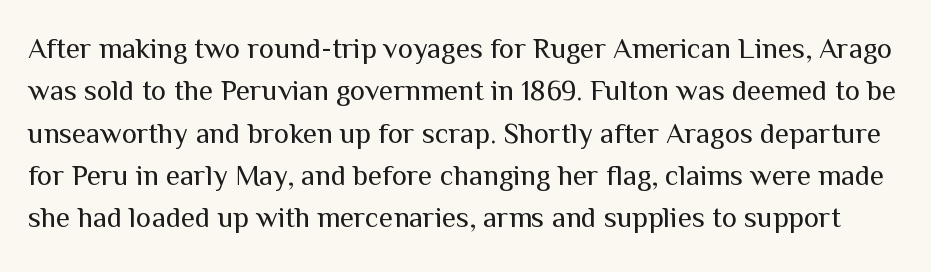
The image shows 29 px regular-weight sans-serif type, upright; set normal line spacing (1.46x), normal letter spacing, not underlined; medium stroke contrast and a medium x-height.
